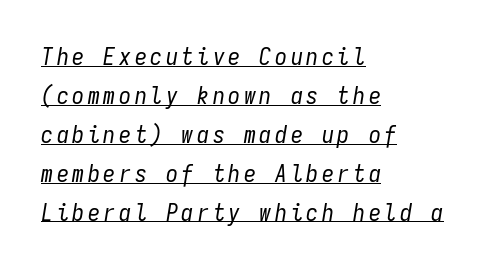
The image shows 24 px text type, italic (leaning right); set left-aligned, normal line spacing (1.62x), underlined.
